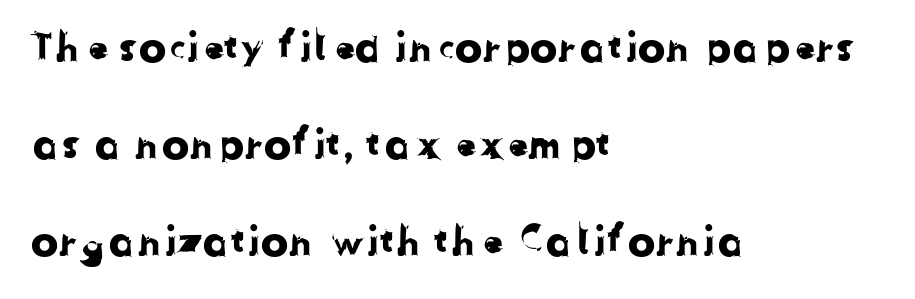
The image shows 41 px sans-serif type; set left-aligned, loose line spacing (2.37x), normal letter spacing, not underlined; low stroke contrast and a medium x-height.
